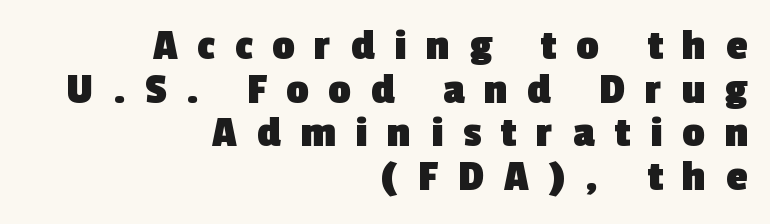
Q: Is the text bold? A: Yes.
Q: Is the typeface a serif or a sans-serif typeface? A: Sans-serif.
Q: Is the text underlined? A: No.
Q: How is the paragraph aligned? A: Right-aligned.
Q: Is the spacing between letters normal or unusually wide? A: Unusually wide.
Q: Is the spacing between lines tight, normal or loose? A: Tight.
Q: Width (condensed, normal, or wide)? A: Normal.
Q: x-height? A: Medium.
Q: Monospaced? A: No.
